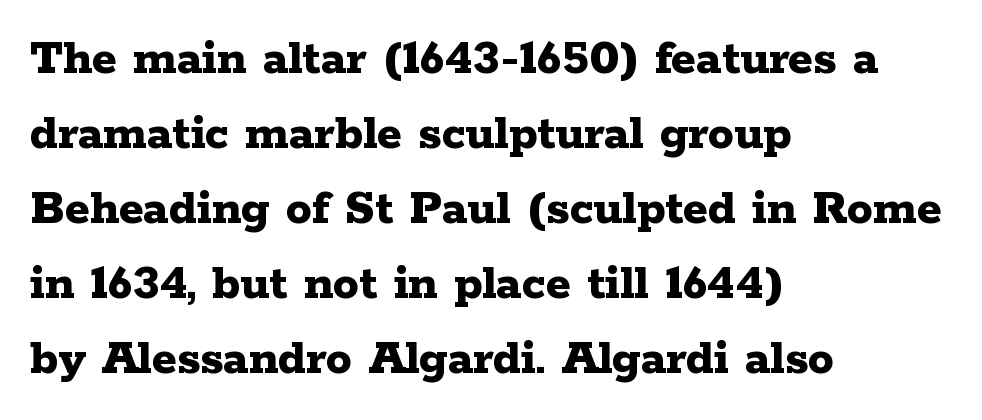
Q: Is the text bold? A: Yes.
Q: Is the text italic (slanted)? A: No, it is upright.
Q: Is the typeface a serif or a sans-serif typeface? A: Serif.
Q: Is the text underlined? A: No.
Q: How is the paragraph aligned? A: Left-aligned.
Q: Is the spacing between letters normal or unusually wide? A: Normal.
Q: Is the spacing between lines tight, normal or loose? A: Normal.
Q: Width (condensed, normal, or wide)? A: Wide.
Q: Stroke contrast? A: Low.
Q: x-height? A: Medium.
Q: Monospaced? A: No.
